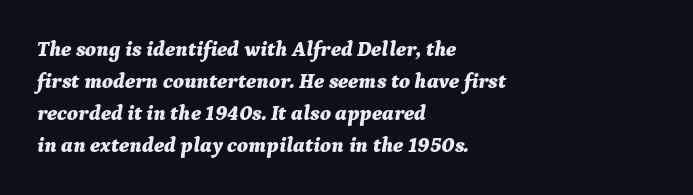
{"italic": "yes", "lean": "right", "slant_degrees": 9, "bold": "yes", "underline": "no", "align": "left", "line_spacing": "normal", "line_spacing_ratio": 1.52, "letter_spacing": "normal", "letter_spacing_em": 0.0, "glyph_px": 21}
